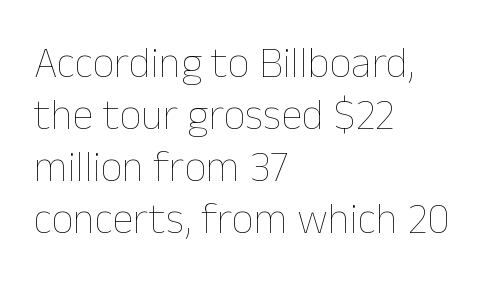
Only glyphs here, with clear space below each row. Unlike italic type, these characters show no tilt at all. The setting favours the left margin, as ordinary paragraphs usually do. Each letter keeps its own natural width here, so spacing adapts to shape.
